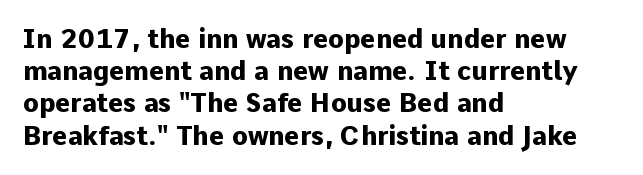
The image shows 26 px bold type, upright; set left-aligned, line spacing 1.24x, normal letter spacing, not underlined.
